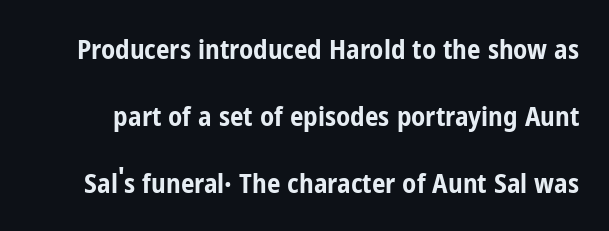
Q: Is the text bold? A: Yes.
Q: Is the text italic (slanted)? A: No, it is upright.
Q: Is the text underlined? A: No.
Q: Is the spacing between letters normal or unusually wide? A: Normal.
Q: Is the spacing between lines tight, normal or loose? A: Loose.
